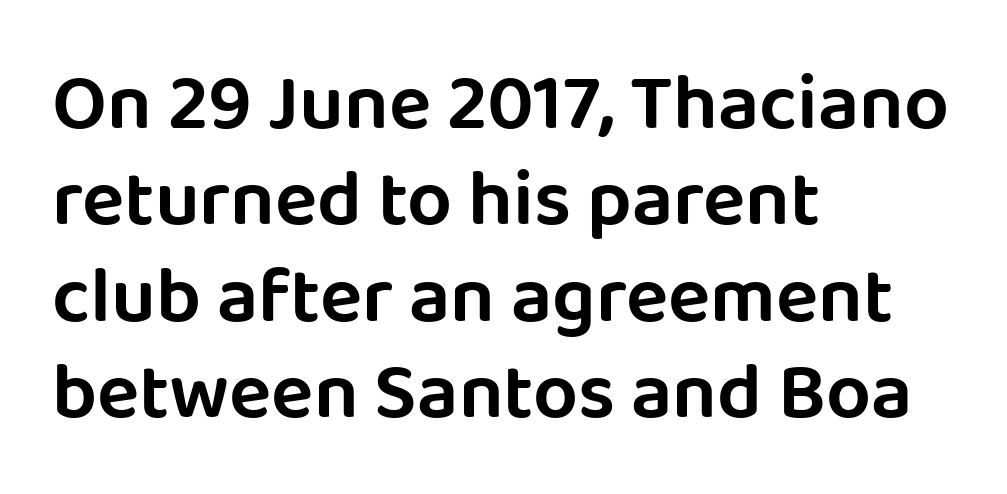
The image shows 79 px sans-serif type, upright; set left-aligned, line spacing 1.22x, normal letter spacing, not underlined; low stroke contrast and a large x-height.
